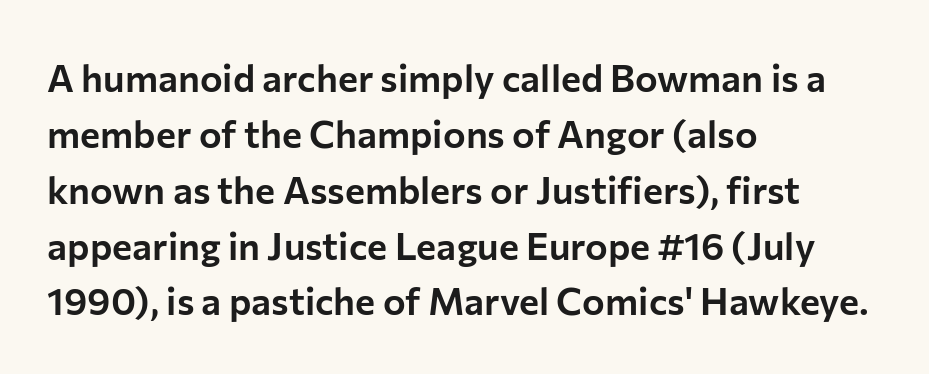
{"serif": "no", "italic": "no", "width": "normal", "stroke_contrast": "low", "x_height": "medium", "monospaced": "no", "underline": "no", "align": "left", "line_spacing": "normal", "line_spacing_ratio": 1.47, "letter_spacing": "normal", "letter_spacing_em": 0.0, "glyph_px": 38}
